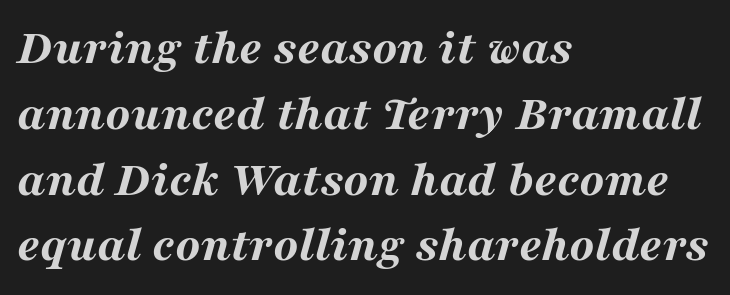
The image shows 51 px bold, wide type, italic (leaning right); set left-aligned, normal line spacing (1.29x), normal letter spacing, not underlined; medium stroke contrast and a medium x-height.
